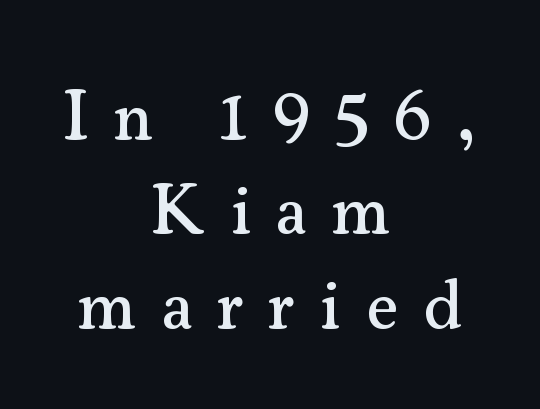
Q: Is the text italic (slanted)? A: No, it is upright.
Q: Is the typeface a serif or a sans-serif typeface? A: Serif.
Q: Is the text underlined? A: No.
Q: How is the paragraph aligned? A: Centered.
Q: Is the spacing between letters normal or unusually wide? A: Unusually wide.
Q: Is the spacing between lines tight, normal or loose? A: Normal.
Q: Width (condensed, normal, or wide)? A: Normal.
Q: Stroke contrast? A: Medium.
Q: x-height? A: Small.
Q: Monospaced? A: No.
